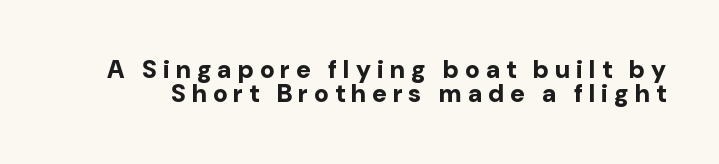
Q: Is the text bold? A: Yes.
Q: Is the text italic (slanted)? A: No, it is upright.
Q: Is the text underlined? A: No.
Q: Is the spacing between letters normal or unusually wide? A: Unusually wide.
Q: Is the spacing between lines tight, normal or loose? A: Tight.
